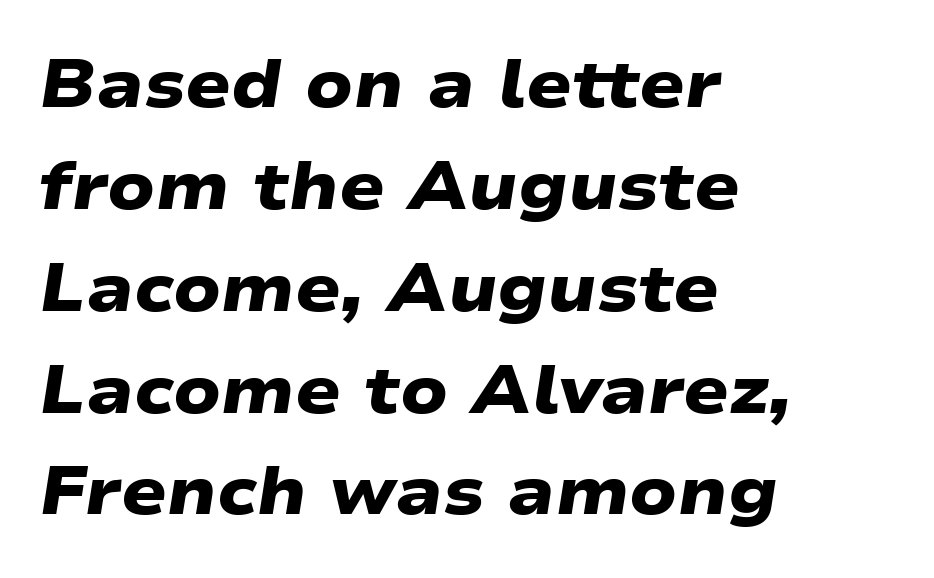
The image shows 67 px heavy, wide sans-serif type; set left-aligned, normal line spacing (1.52x), normal letter spacing, not underlined; low stroke contrast and a medium x-height.
